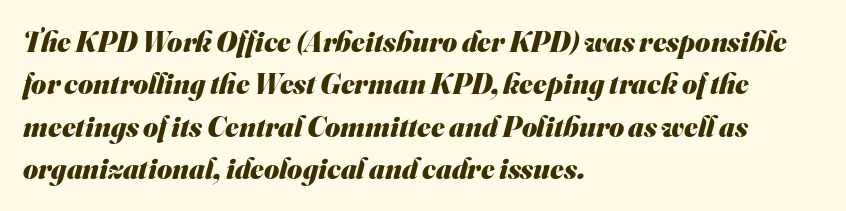
The image shows 29 px heavy sans-serif type; set left-aligned, normal line spacing (1.46x), normal letter spacing, not underlined; medium stroke contrast and a small x-height.
